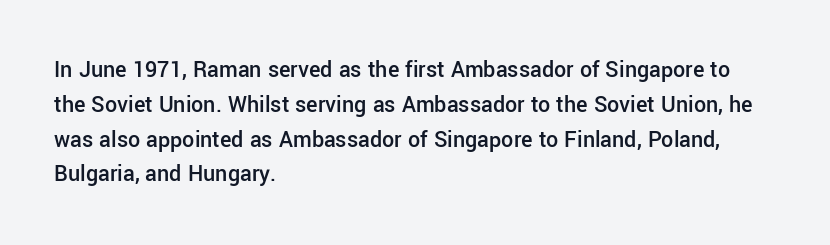
Q: Is the text bold? A: Semi-bold.
Q: Is the text italic (slanted)? A: No, it is upright.
Q: Is the text underlined? A: No.
Q: How is the paragraph aligned? A: Left-aligned.
Q: Is the spacing between letters normal or unusually wide? A: Normal.
Q: Is the spacing between lines tight, normal or loose? A: Normal.
